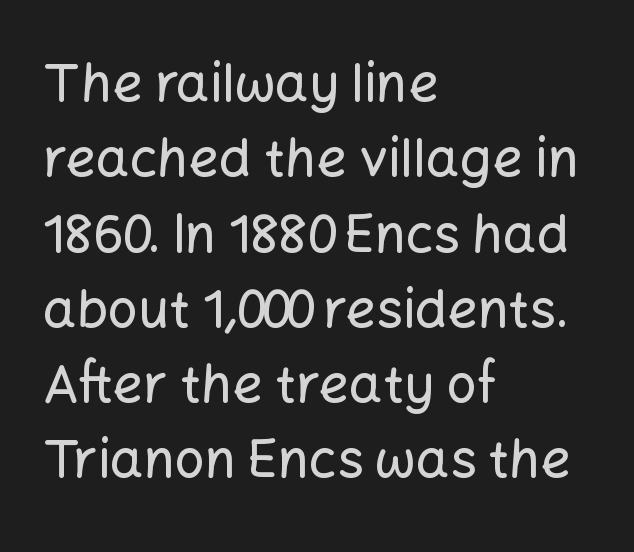
Q: Is the text italic (slanted)? A: No, it is upright.
Q: Is the typeface a serif or a sans-serif typeface? A: Sans-serif.
Q: Is the text underlined? A: No.
Q: How is the paragraph aligned? A: Left-aligned.
Q: Is the spacing between letters normal or unusually wide? A: Normal.
Q: Is the spacing between lines tight, normal or loose? A: Normal.
Q: Width (condensed, normal, or wide)? A: Normal.
Q: Stroke contrast? A: Low.
Q: x-height? A: Medium.
Q: Monospaced? A: No.
